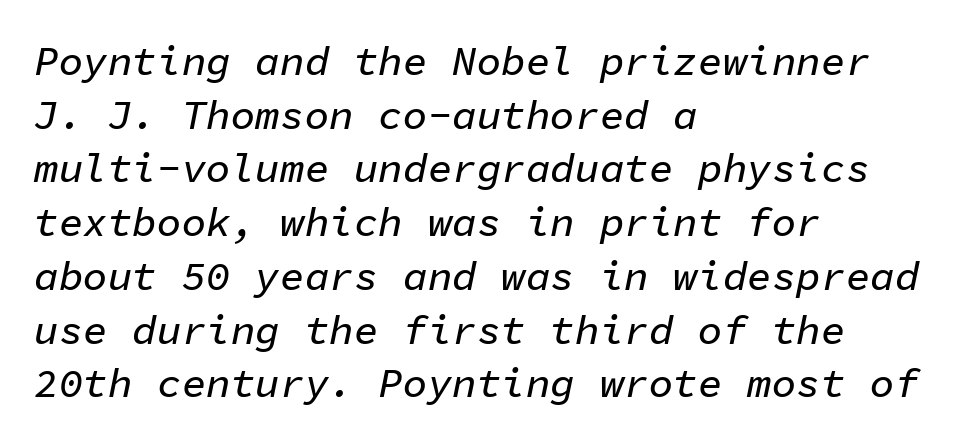
{"italic": "yes", "lean": "right", "slant_degrees": 11, "width": "normal", "stroke_contrast": "low", "x_height": "medium", "monospaced": "yes", "underline": "no", "align": "left", "line_spacing": "normal", "line_spacing_ratio": 1.31, "letter_spacing": "normal", "letter_spacing_em": 0.0, "glyph_px": 41}
